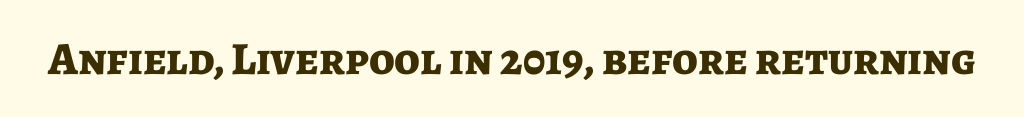
Q: Is the text bold? A: Yes.
Q: Is the text italic (slanted)? A: No, it is upright.
Q: Is the typeface a serif or a sans-serif typeface? A: Sans-serif.
Q: Is the text underlined? A: No.
Q: Is the spacing between letters normal or unusually wide? A: Normal.
Q: Width (condensed, normal, or wide)? A: Normal.
Q: Stroke contrast? A: Low.
Q: x-height? A: Medium.
Q: Monospaced? A: No.
